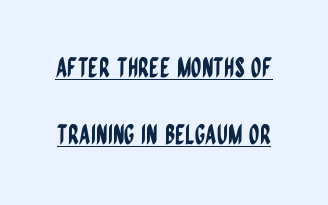
{"italic": "no", "underline": "yes", "line_spacing": "loose", "line_spacing_ratio": 2.47, "letter_spacing": "normal", "letter_spacing_em": 0.0, "glyph_px": 27}
